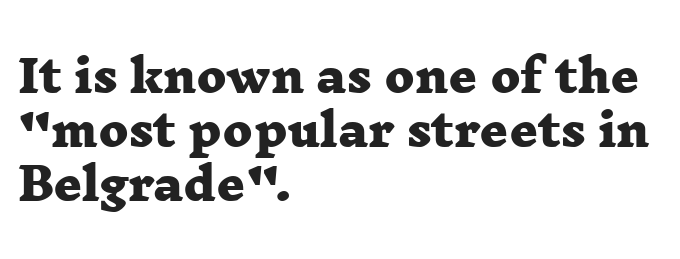
The rag falls on the right side of this text block. Plain, unruled lines of type. Note the varied advance widths — an 'i' is clearly narrower than an 'm'. Does the weight exceed regular? Yes, all the way to bold. Tracking here is standard; glyphs follow each other at the usual distance.
